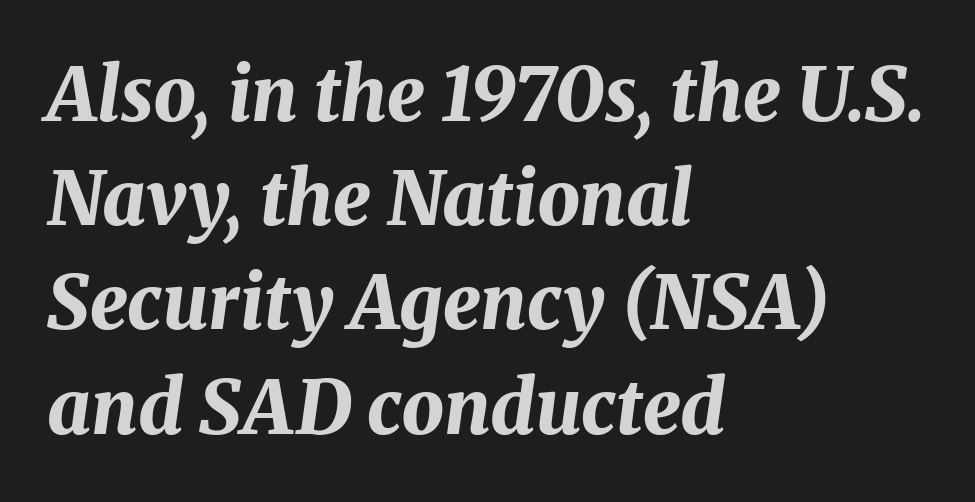
I'd describe the lettering as bold — thick and assertive. Which margin do the lines hug? The left one — the right edge is uneven. Observe the ordinary spacing: letters are neighbours, not strangers. In terms of leading, this rendering sits right in the middle. Think of a printed novel: that variable character pitch is what you see here. Check the space under the baseline: it is left empty.
